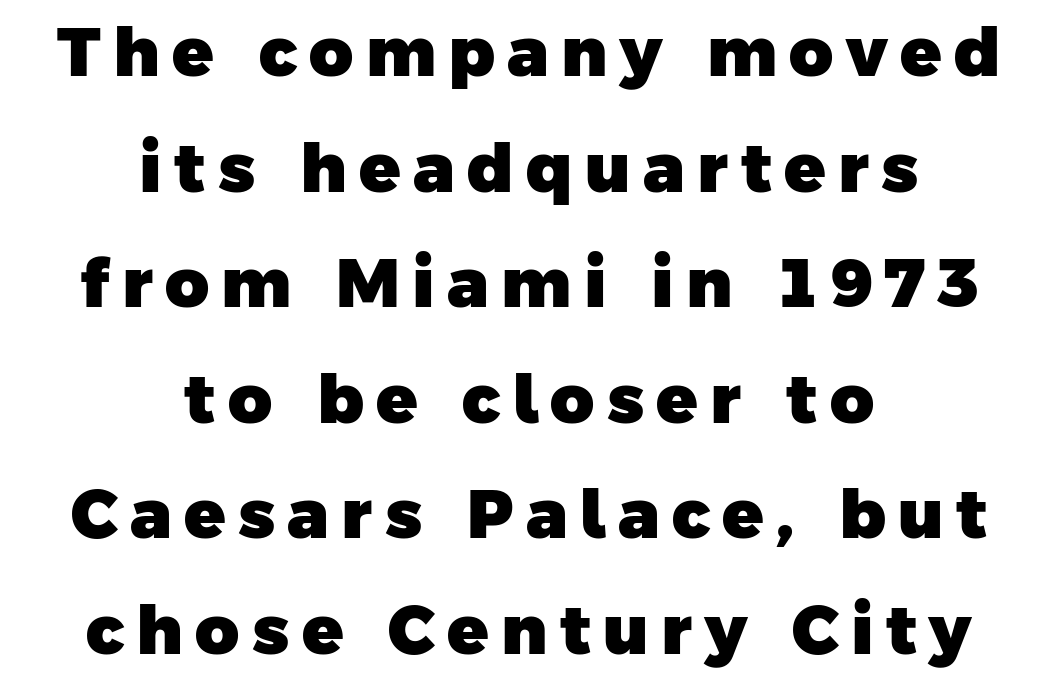
The baseline area is clear. Vertical spacing — default. Varying glyph widths throughout — classic text-font behaviour. Type style note: lacks serifs. These lines stack symmetrically, like a column narrowing and widening about its center.
